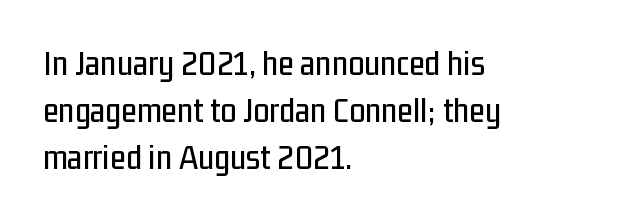
{"serif": "no", "italic": "no", "width": "condensed", "stroke_contrast": "low", "x_height": "medium", "monospaced": "no", "underline": "no", "align": "left", "line_spacing": "normal", "line_spacing_ratio": 1.3, "letter_spacing": "normal", "letter_spacing_em": 0.0, "glyph_px": 36}
